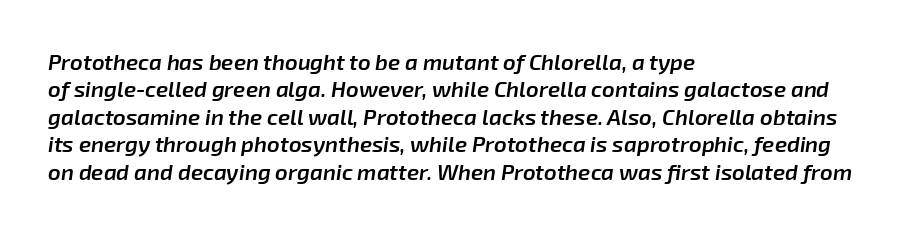
This is oblique type, the kind used for emphasis or titles. If you drew a ruler down the left edge, every line would touch it. The rendering uses a moderate line-height, typical for paragraphs. The space beneath each line is pristine and unruled. On the weight axis this lands at semibold, roughly 600. Honestly, the letter spacing is just normal — you wouldn't notice it.
